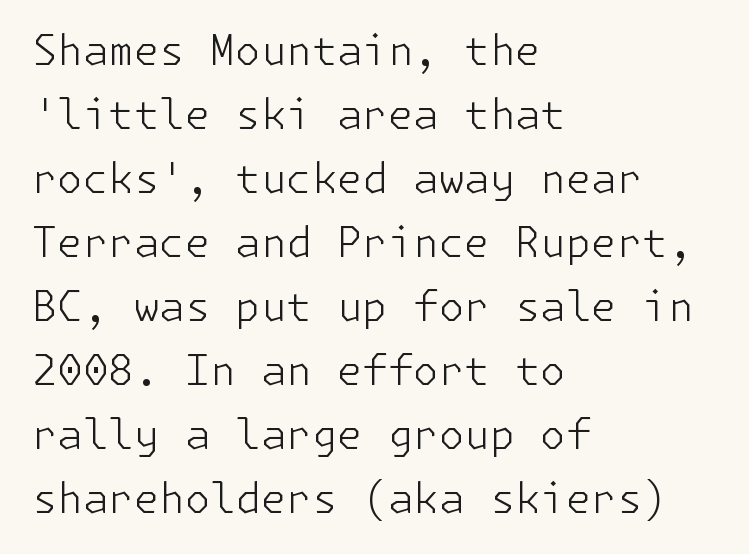
Nope, not italic — everything's standing straight. Is the type heavy? It reads as light-to-regular instead. Is this a sans? Yes — the strokes have no serifs. Here the glyphs are tracked normally, forming tight word shapes.
